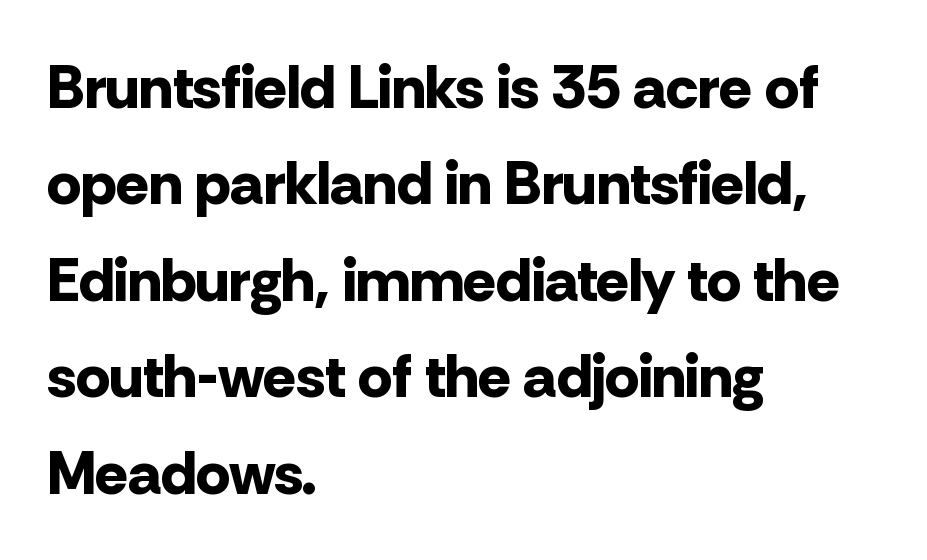
The image shows 61 px bold sans-serif type, upright; set left-aligned, normal line spacing (1.58x), normal letter spacing, not underlined; low stroke contrast and a medium x-height.
